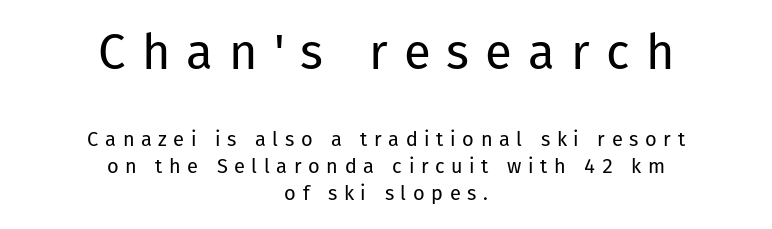
Q: Is the text bold? A: No.
Q: Is the text italic (slanted)? A: No, it is upright.
Q: Is the typeface a serif or a sans-serif typeface? A: Sans-serif.
Q: Is the text underlined? A: No.
Q: How is the paragraph aligned? A: Centered.
Q: Is the spacing between letters normal or unusually wide? A: Unusually wide.
Q: Is the spacing between lines tight, normal or loose? A: Normal.
Q: Which block of text is set in a larger size, the first (top) or the second (bottom)? A: The first (top) one.
Q: Width (condensed, normal, or wide)? A: Normal.
Q: Stroke contrast? A: Low.
Q: x-height? A: Medium.
Q: Monospaced? A: No.
